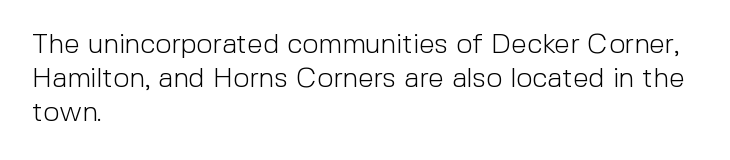
The image shows 28 px light sans-serif type, upright; set left-aligned, line spacing 1.22x, normal letter spacing, not underlined; a medium x-height.
